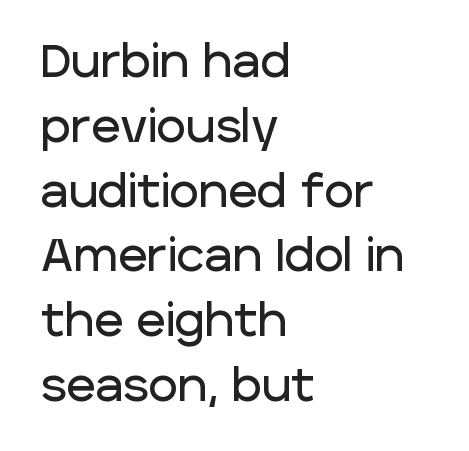
The image shows 45 px sans-serif type, upright; set left-aligned, normal line spacing (1.44x), normal letter spacing, not underlined; low stroke contrast and a large x-height.
